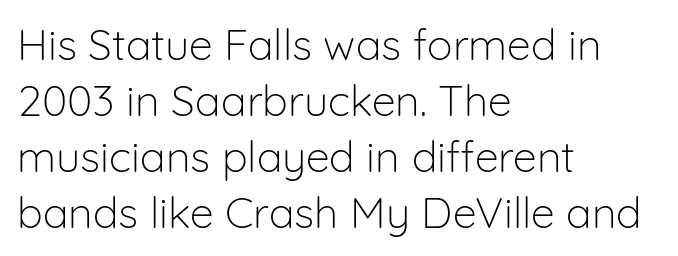
Q: Is the text bold? A: No.
Q: Is the text italic (slanted)? A: No, it is upright.
Q: Is the typeface a serif or a sans-serif typeface? A: Sans-serif.
Q: Is the text underlined? A: No.
Q: How is the paragraph aligned? A: Left-aligned.
Q: Is the spacing between letters normal or unusually wide? A: Normal.
Q: Is the spacing between lines tight, normal or loose? A: Normal.
Q: Width (condensed, normal, or wide)? A: Normal.
Q: Stroke contrast? A: Low.
Q: x-height? A: Medium.
Q: Monospaced? A: No.
